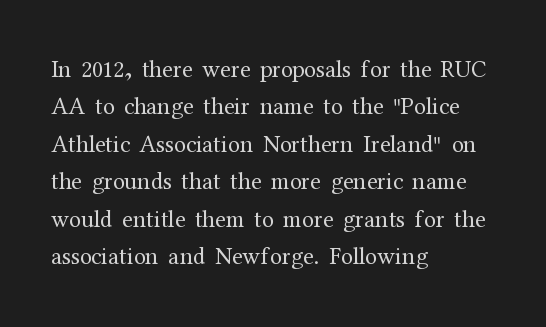
{"italic": "no", "bold": "no", "underline": "no", "align": "left", "line_spacing": "normal", "line_spacing_ratio": 1.56, "letter_spacing": "normal", "letter_spacing_em": 0.0, "glyph_px": 24}
